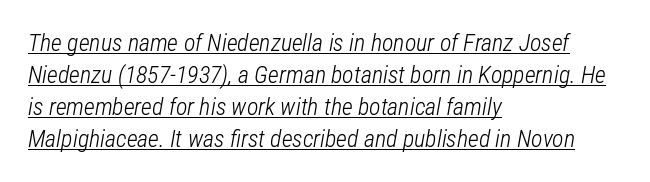
Q: Is the text bold? A: No.
Q: Is the text italic (slanted)? A: Yes, it leans right by about 12 degrees.
Q: Is the text underlined? A: Yes.
Q: How is the paragraph aligned? A: Left-aligned.
Q: Is the spacing between letters normal or unusually wide? A: Normal.
Q: Is the spacing between lines tight, normal or loose? A: Normal.
